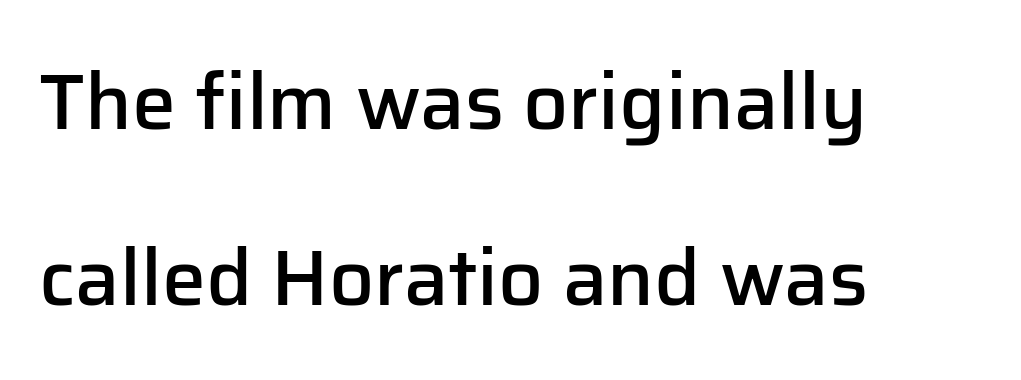
Its strokes are somewhat broadened, the hallmark of semibold type. Ordinary non-slanted type is in use. The paragraph has a hard left edge and a soft right edge. Check under the words: just untouched page. Nope, no serifs anywhere on these letters.
